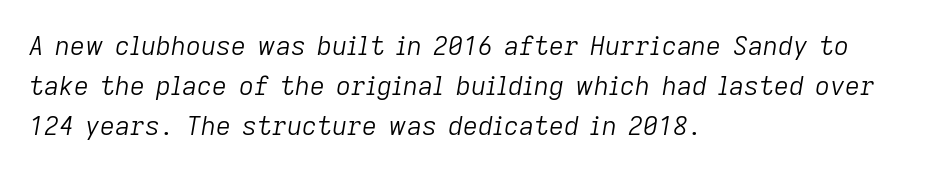
Q: Is the text bold? A: No.
Q: Is the text italic (slanted)? A: Yes, it leans right by about 9 degrees.
Q: Is the text underlined? A: No.
Q: How is the paragraph aligned? A: Left-aligned.
Q: Is the spacing between letters normal or unusually wide? A: Normal.
Q: Is the spacing between lines tight, normal or loose? A: Normal.
